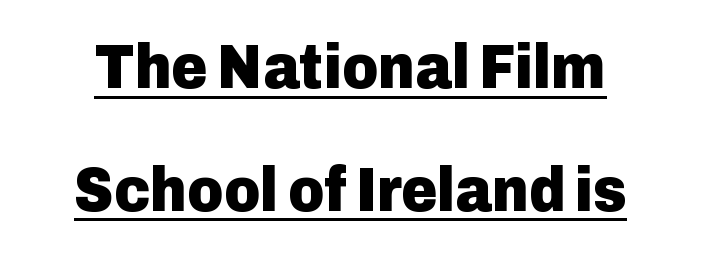
{"serif": "no", "italic": "no", "bold": "yes", "weight": "heavy", "width": "normal", "stroke_contrast": "low", "x_height": "medium", "monospaced": "no", "underline": "yes", "line_spacing": "loose", "line_spacing_ratio": 1.98, "letter_spacing": "normal", "letter_spacing_em": 0.0, "glyph_px": 62}
